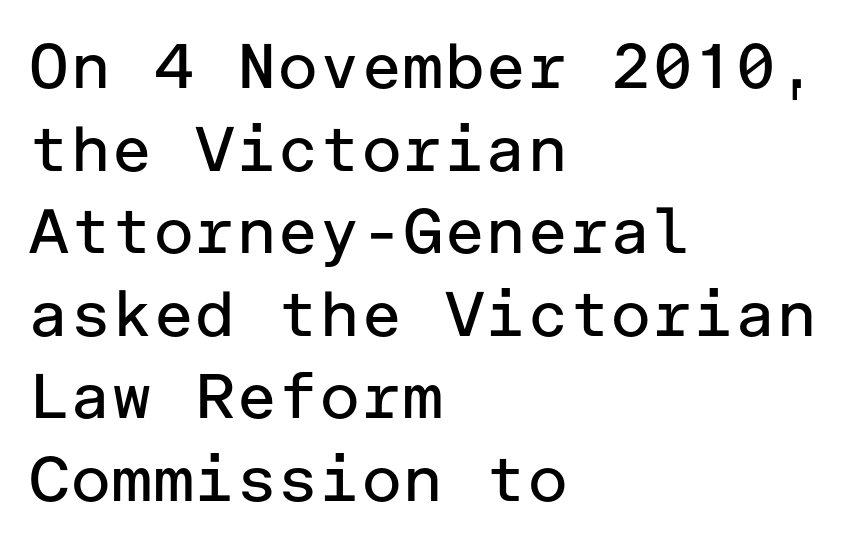
Letters rest on an invisible, unmarked baseline. The passage shown is typeset with a sans-serif family. Where is the straight margin? On the left. Each word holds together tightly as a unit, with standard inter-letter gaps. Stems here are at most as thick as an everyday book face.
